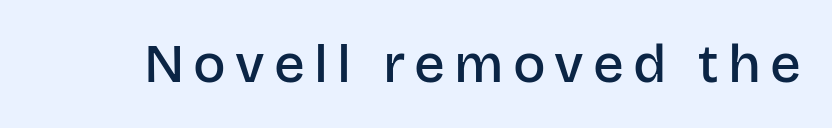
The image shows 54 px semibold sans-serif type, upright; set not underlined; low stroke contrast and a large x-height.
